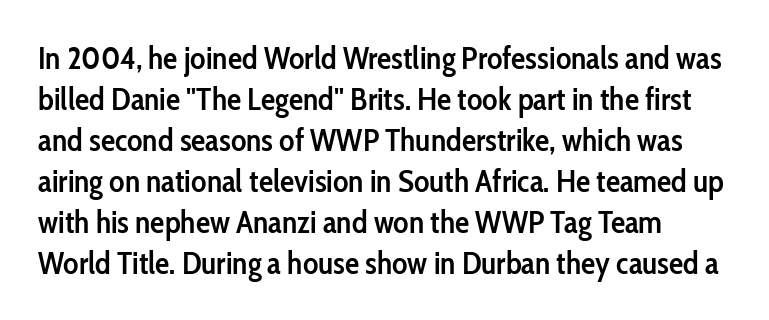
The line texture is even and compact thanks to regular tracking. The space directly below the letters is spotless. This is sans-serif lettering, the kind often seen on screens and signage. This is roman type, the default non-slanted kind. Is there much room between lines? A standard amount, neither cramped nor airy. As a designer I'd log this as weight 600, semibold.
